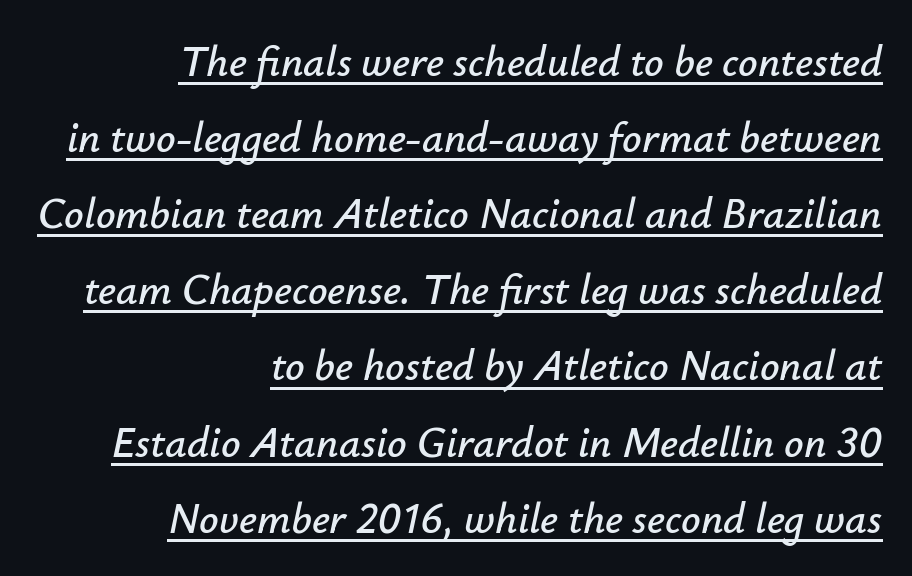
{"italic": "yes", "lean": "right", "slant_degrees": 12, "width": "normal", "stroke_contrast": "low", "x_height": "small", "monospaced": "no", "underline": "yes", "align": "right", "line_spacing_ratio": 1.77, "letter_spacing": "normal", "letter_spacing_em": 0.0, "glyph_px": 43}
